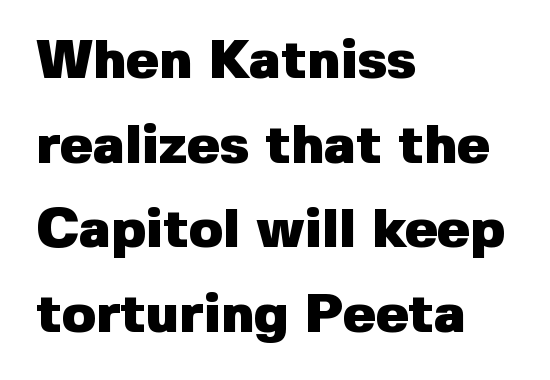
Q: Is the text bold? A: Yes.
Q: Is the text italic (slanted)? A: No, it is upright.
Q: Is the typeface a serif or a sans-serif typeface? A: Sans-serif.
Q: Is the text underlined? A: No.
Q: How is the paragraph aligned? A: Left-aligned.
Q: Is the spacing between letters normal or unusually wide? A: Normal.
Q: Is the spacing between lines tight, normal or loose? A: Normal.
Q: Width (condensed, normal, or wide)? A: Normal.
Q: Stroke contrast? A: Low.
Q: x-height? A: Medium.
Q: Monospaced? A: No.
